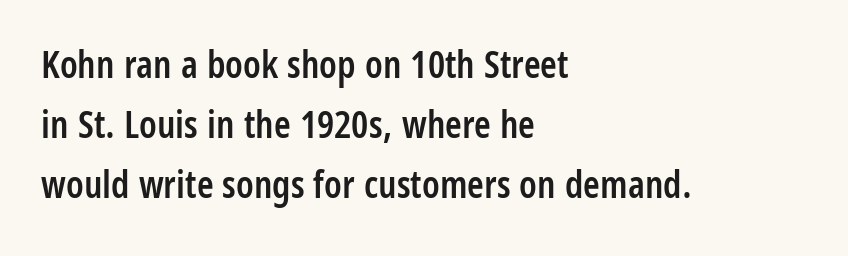
The image shows 38 px semibold, condensed sans-serif type, upright; set left-aligned, normal line spacing (1.58x), normal letter spacing, not underlined; low stroke contrast and a large x-height.
